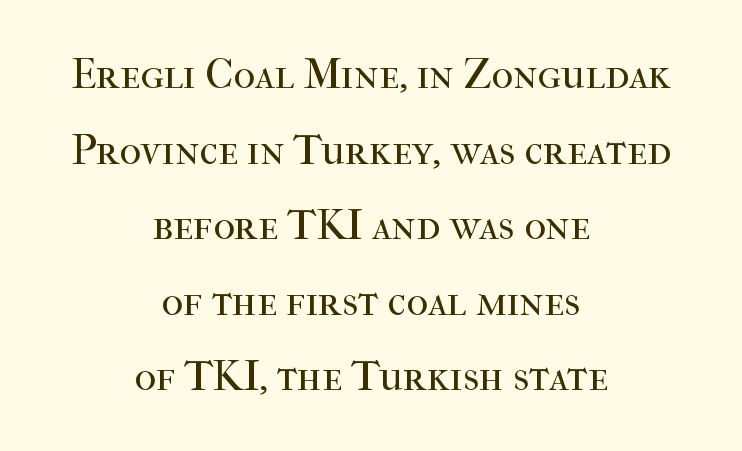
Q: Is the text bold? A: No.
Q: Is the text italic (slanted)? A: No, it is upright.
Q: Is the typeface a serif or a sans-serif typeface? A: Serif.
Q: Is the text underlined? A: No.
Q: How is the paragraph aligned? A: Centered.
Q: Is the spacing between letters normal or unusually wide? A: Normal.
Q: Width (condensed, normal, or wide)? A: Normal.
Q: Stroke contrast? A: High.
Q: x-height? A: Medium.
Q: Monospaced? A: No.
